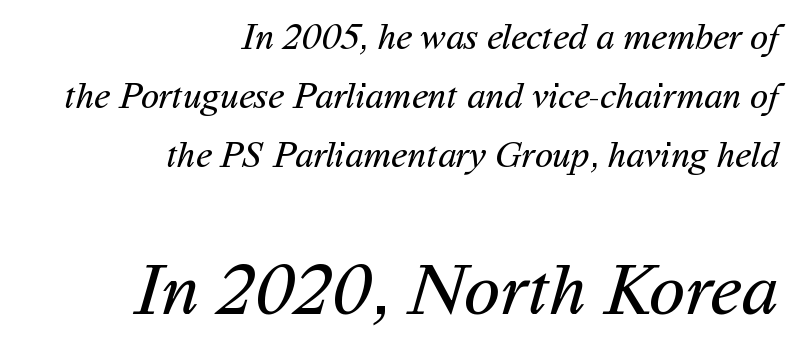
Each new line begins a customary step beneath the previous one. The characters display no serif detailing; their extremities are plain. Notice how the passage keeps a crisp vertical edge on the right only. Compare the two chunks: the lower has the greater cap height. The passage shown is typed in a proportional face where columns would drift. Vertical stems look standard width or narrower in stroke.
